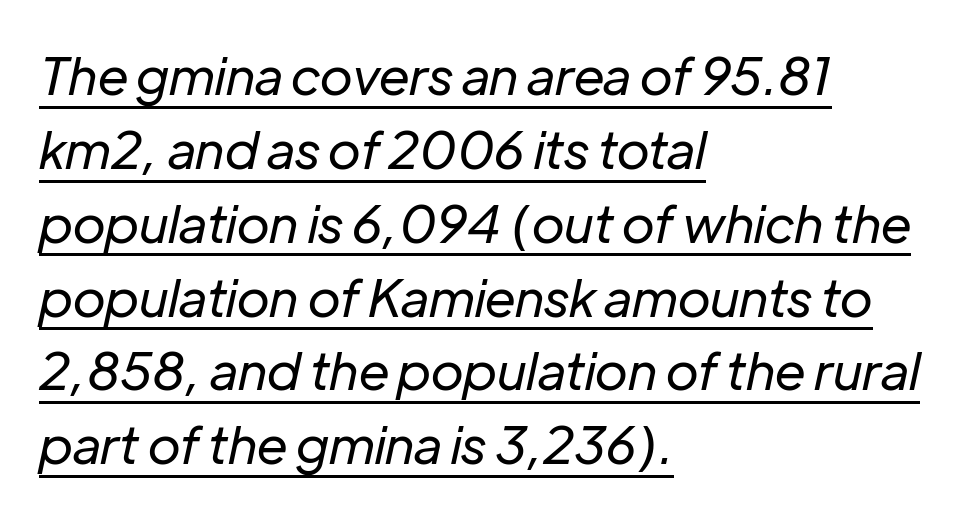
Q: Is the text bold? A: No.
Q: Is the text italic (slanted)? A: Yes, it leans right by about 12 degrees.
Q: Is the text underlined? A: Yes.
Q: How is the paragraph aligned? A: Left-aligned.
Q: Is the spacing between letters normal or unusually wide? A: Normal.
Q: Is the spacing between lines tight, normal or loose? A: Normal.
Q: Width (condensed, normal, or wide)? A: Normal.
Q: Stroke contrast? A: Low.
Q: x-height? A: Medium.
Q: Monospaced? A: No.
